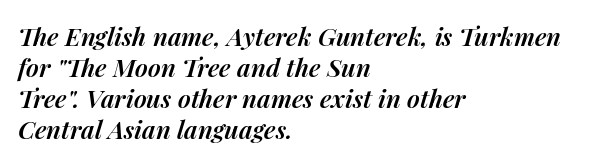
The image shows 25 px text type, italic (leaning right); set left-aligned, line spacing 1.24x, normal letter spacing, not underlined.
